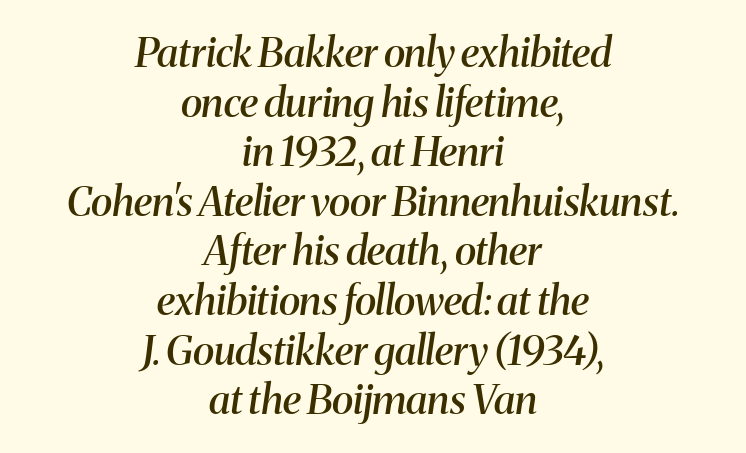
The image shows 41 px semibold serif type, italic (leaning right); set centered, line spacing 1.21x, normal letter spacing, not underlined; medium stroke contrast and a medium x-height.
